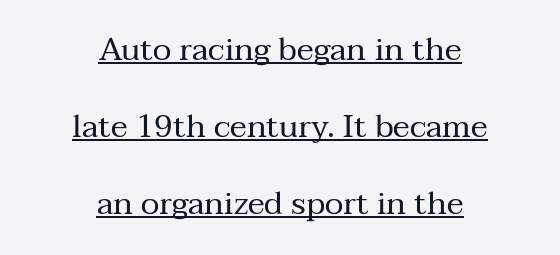
Q: Is the text bold? A: No.
Q: Is the text italic (slanted)? A: No, it is upright.
Q: Is the typeface a serif or a sans-serif typeface? A: Serif.
Q: Is the text underlined? A: Yes.
Q: How is the paragraph aligned? A: Centered.
Q: Is the spacing between letters normal or unusually wide? A: Normal.
Q: Is the spacing between lines tight, normal or loose? A: Loose.
Q: Width (condensed, normal, or wide)? A: Normal.
Q: Stroke contrast? A: Medium.
Q: x-height? A: Medium.
Q: Monospaced? A: No.
